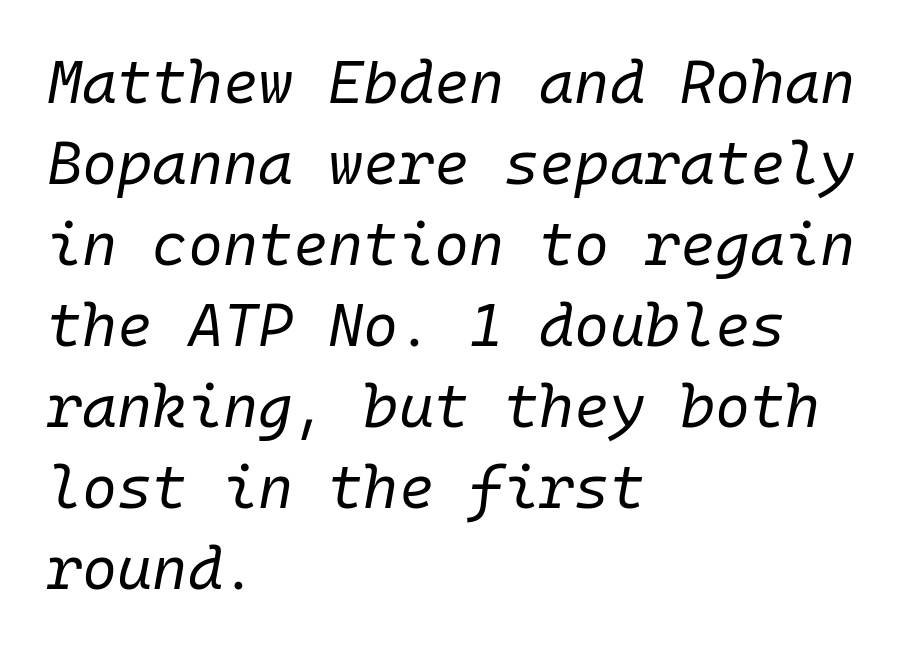
Q: Is the text bold? A: No.
Q: Is the text italic (slanted)? A: Yes, it leans right by about 10 degrees.
Q: Is the text underlined? A: No.
Q: How is the paragraph aligned? A: Left-aligned.
Q: Is the spacing between letters normal or unusually wide? A: Normal.
Q: Is the spacing between lines tight, normal or loose? A: Normal.
Q: Width (condensed, normal, or wide)? A: Normal.
Q: Stroke contrast? A: Low.
Q: x-height? A: Medium.
Q: Monospaced? A: Yes.
